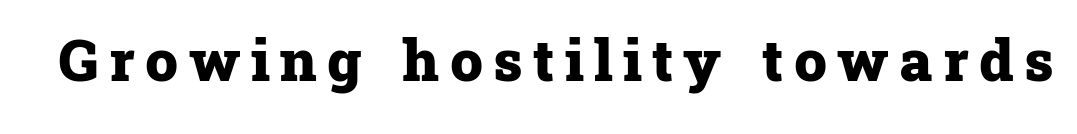
The characters display serif detailing at their extremities. Heavy, bold letterforms. Do the letters lean? They stand straight. No word sits above an underline. Varying glyph widths throughout — classic text-font behaviour.
